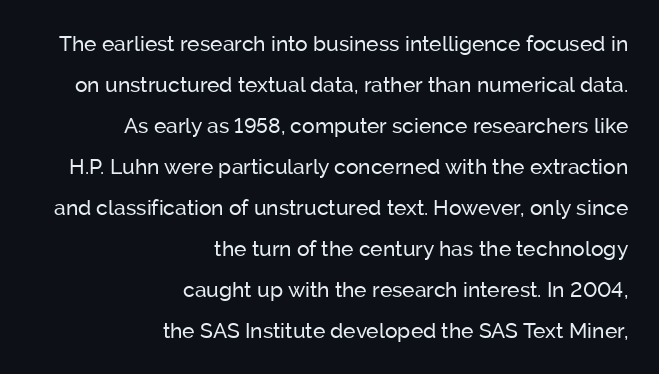
{"italic": "no", "bold": "no", "underline": "no", "align": "right", "line_spacing": "loose", "line_spacing_ratio": 1.95, "letter_spacing": "normal", "letter_spacing_em": 0.0, "glyph_px": 21}
